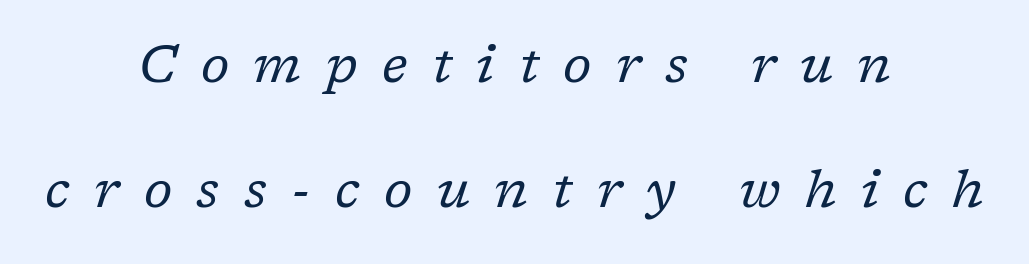
Descender tails drop into unmarked territory. A typesetter would call this proportional, since set widths differ per character. The rendering applies a slant to the glyphs. How are the letters spaced? Widely, with obvious added tracking. The lines in this sample share a center point and differ in where they start and stop.
